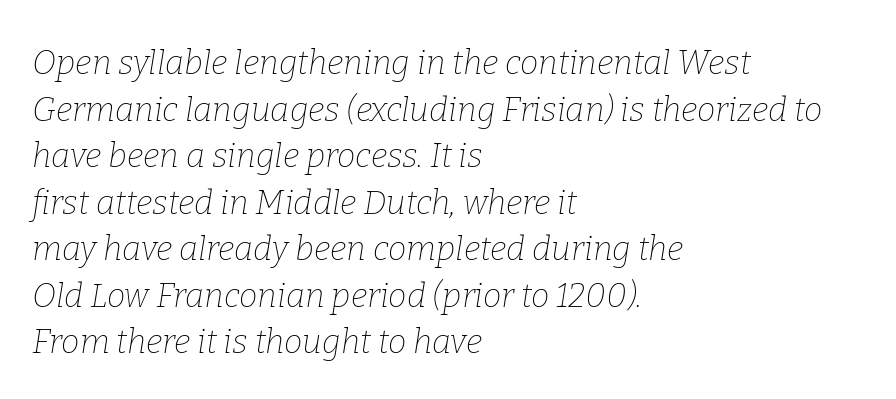
{"serif": "yes", "italic": "yes", "lean": "right", "slant_degrees": 9, "bold": "no", "weight": "thin", "width": "normal", "stroke_contrast": "low", "x_height": "medium", "monospaced": "no", "underline": "no", "align": "left", "line_spacing": "normal", "line_spacing_ratio": 1.41, "letter_spacing": "normal", "letter_spacing_em": 0.0, "glyph_px": 33}
